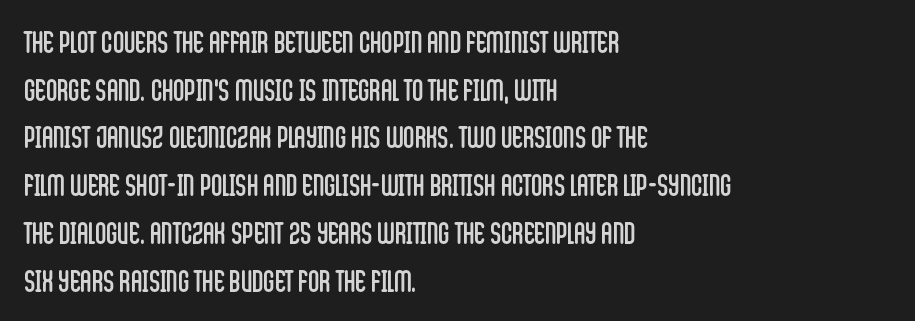
Is the type heavy? It reads as light-to-regular instead. The tracking reads as untouched default to a designer's eye. Clear beneath every line of the passage. Each new line begins a customary step beneath the previous one. Note: no serifs on the glyphs.
